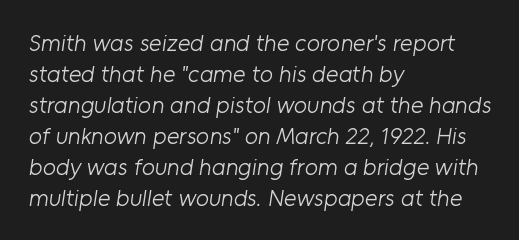
The image shows 24 px text type; set left-aligned, normal line spacing (1.29x), normal letter spacing, not underlined.
